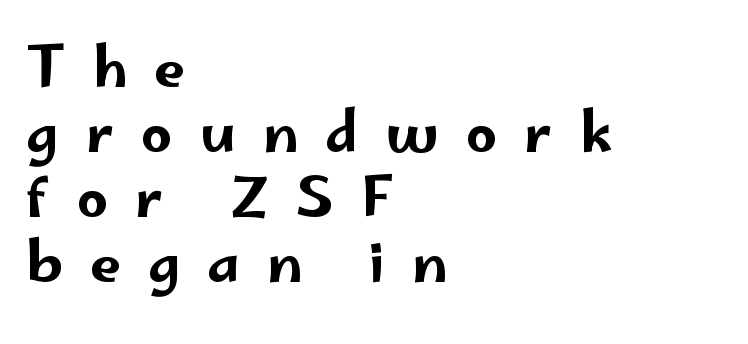
{"serif": "no", "italic": "no", "width": "wide", "stroke_contrast": "low", "x_height": "small", "monospaced": "no", "underline": "no", "align": "left", "line_spacing_ratio": 1.18, "letter_spacing": "wide", "letter_spacing_em": 0.49, "glyph_px": 55}
